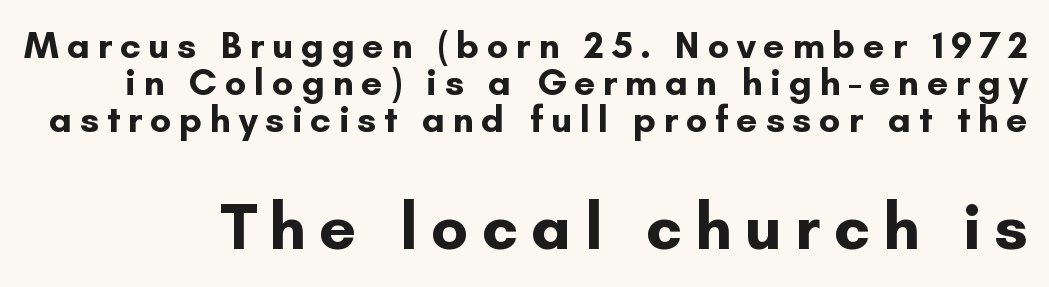
{"serif": "no", "italic": "no", "bold": "yes", "weight": "bold", "width": "normal", "stroke_contrast": "low", "x_height": "small", "monospaced": "no", "underline": "no", "line_spacing": "tight", "line_spacing_ratio": 0.98, "letter_spacing": "wide", "letter_spacing_em": 0.2, "larger_block": "second", "size_ratio": 1.74, "glyph_px": 66}
